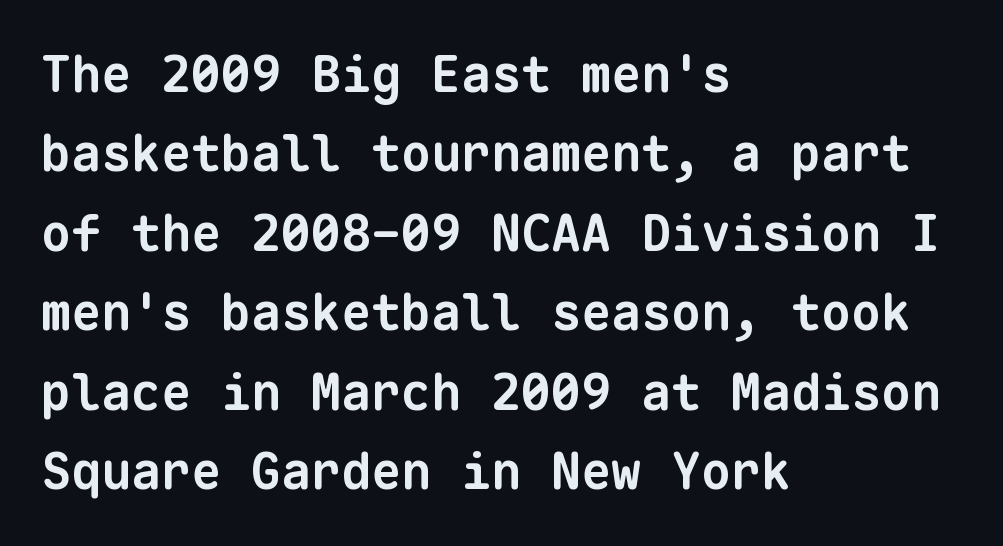
Each line starts at the same left margin while the right side varies. Nothing unusual about the tracking: characters are spaced as the font intends. The line-height multiplier appears to be the usual default. The passage shown is emphatically bold.
